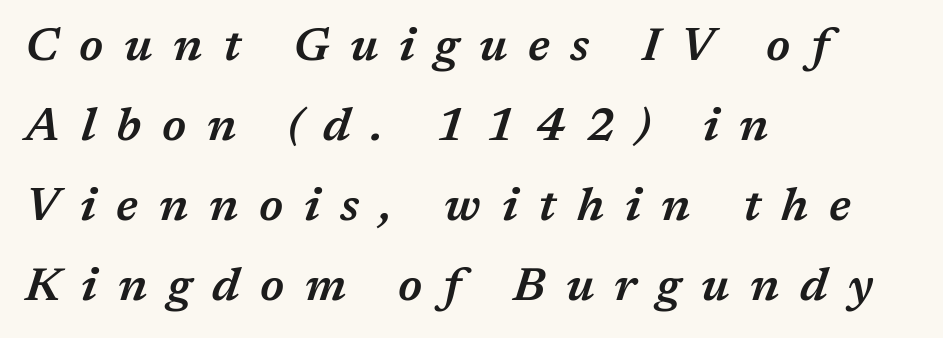
Caption: semibold face, moderately heavy strokes. This sample keeps an unexceptional amount of space between lines. How are the letters spaced? Widely, with obvious added tracking. Line beginnings align vertically; line endings do not. The passage shown is not underscored anywhere. Do the characters align in a grid? No, the font is proportional.
